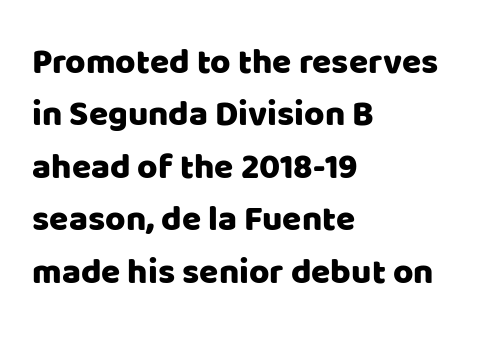
Q: Is the text italic (slanted)? A: No, it is upright.
Q: Is the typeface a serif or a sans-serif typeface? A: Sans-serif.
Q: Is the text underlined? A: No.
Q: How is the paragraph aligned? A: Left-aligned.
Q: Is the spacing between letters normal or unusually wide? A: Normal.
Q: Is the spacing between lines tight, normal or loose? A: Normal.
Q: Width (condensed, normal, or wide)? A: Normal.
Q: Stroke contrast? A: Low.
Q: x-height? A: Large.
Q: Monospaced? A: No.
